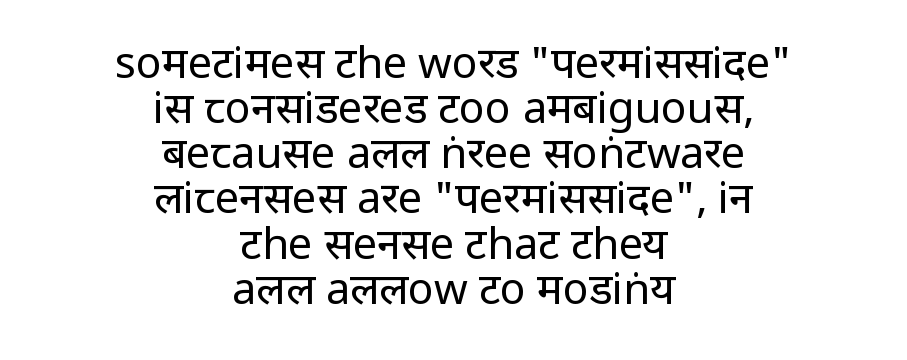
The weight would be labelled regular, book, light, or lighter still. When letters stand straight like this, we call the style roman or upright. Is this a fixed-width face? No — the glyphs have proportional, varying widths. Notice how descenders almost collide with the ascenders below — that's tight leading.
